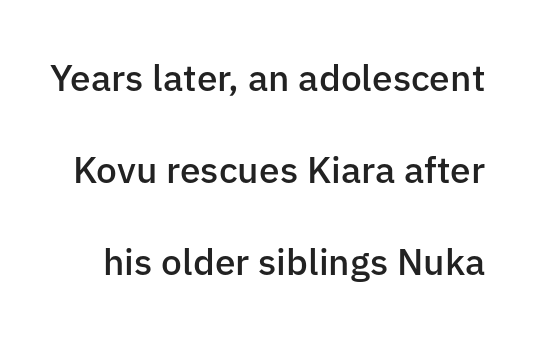
Caption: semibold face, moderately heavy strokes. The letters advance in unequal steps, a hallmark of proportional type. Successive baselines arrive slowly, with a big drop between each. The font family rendered here belongs to the sans-serif group.
